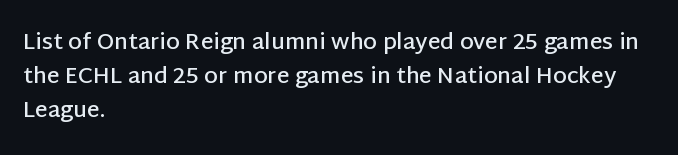
{"italic": "no", "bold": "semi", "underline": "no", "align": "left", "line_spacing": "normal", "line_spacing_ratio": 1.54, "letter_spacing": "normal", "letter_spacing_em": 0.0, "glyph_px": 22}
